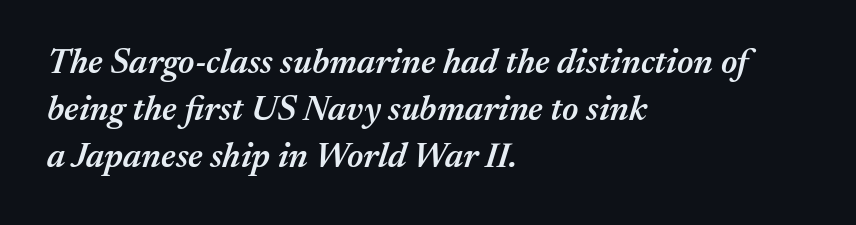
The image shows 35 px semibold type, italic (leaning right); set left-aligned, normal line spacing (1.35x), normal letter spacing, not underlined; medium stroke contrast and a medium x-height.
